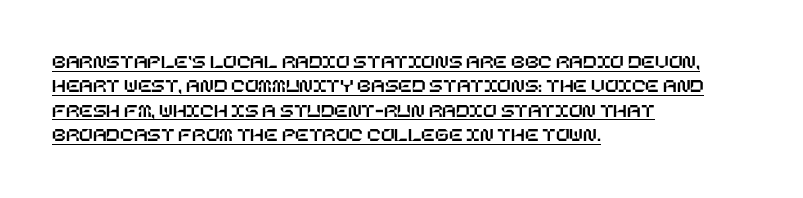
Q: Is the text italic (slanted)? A: No, it is upright.
Q: Is the text underlined? A: Yes.
Q: How is the paragraph aligned? A: Left-aligned.
Q: Is the spacing between letters normal or unusually wide? A: Normal.
